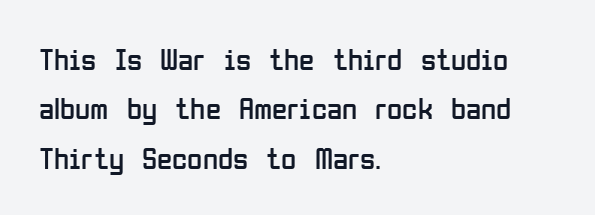
Casual observation: everything's shoved over to the left. No chunkiness to these letters — they're not bold. The face used here is proportionally spaced, like ordinary book or web type. Descenders are the only things crossing below the line. Unlike italic type, these characters show no tilt at all. How are the letters spaced? Ordinarily, with no added tracking.
